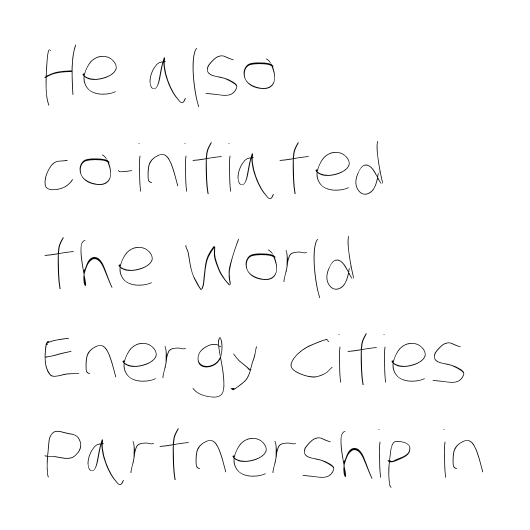
Q: Is the text bold? A: No.
Q: Is the text underlined? A: No.
Q: How is the paragraph aligned? A: Left-aligned.
Q: Is the spacing between letters normal or unusually wide? A: Normal.
Q: Is the spacing between lines tight, normal or loose? A: Normal.
Q: Width (condensed, normal, or wide)? A: Condensed.
Q: Stroke contrast? A: Low.
Q: x-height? A: Large.
Q: Monospaced? A: No.
